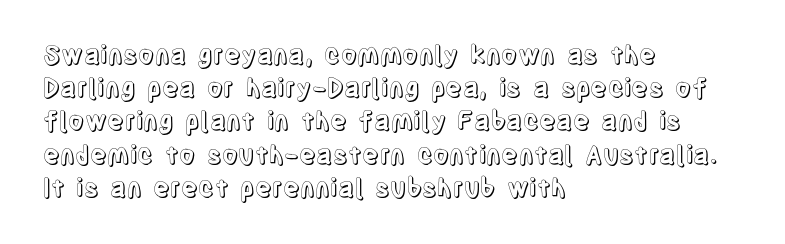
Students, observe: this is what conventionally led text looks like. Look at the tracking — it's just the regular setting, nothing added. The paragraph has a hard left edge and a soft right edge. Check under the words: just untouched page. The lettering holds an erect, upright posture throughout.
